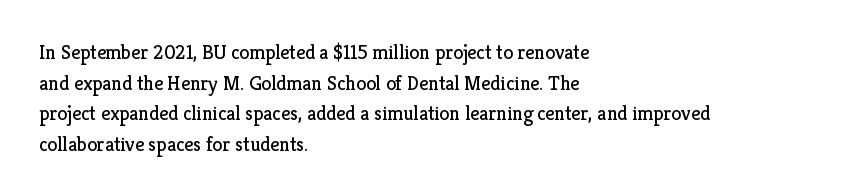
Q: Is the text bold? A: No.
Q: Is the text italic (slanted)? A: No, it is upright.
Q: Is the text underlined? A: No.
Q: How is the paragraph aligned? A: Left-aligned.
Q: Is the spacing between letters normal or unusually wide? A: Normal.
Q: Is the spacing between lines tight, normal or loose? A: Normal.
